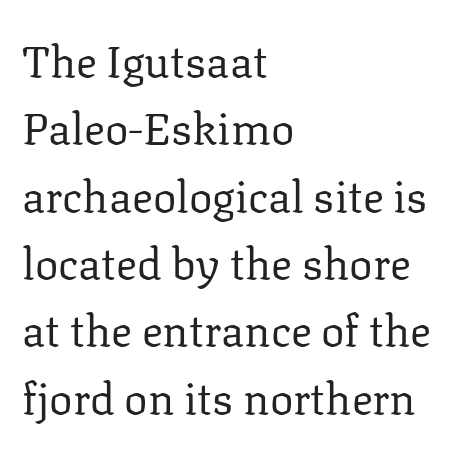
The image shows 44 px regular-weight serif type, upright; set left-aligned, normal line spacing (1.53x), normal letter spacing, not underlined; low stroke contrast and a medium x-height.
